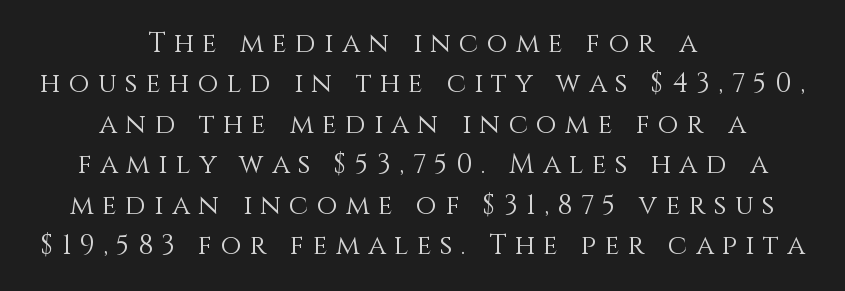
The image shows 27 px text type, upright; set centered, normal line spacing (1.5x), unusually wide letter spacing (+0.31 em), not underlined.
